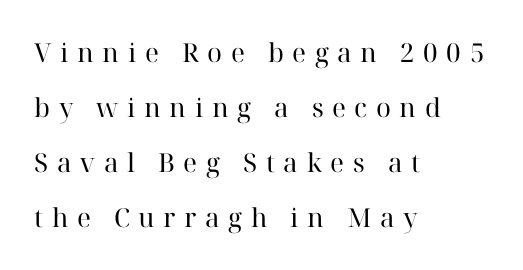
Q: Is the text bold? A: No.
Q: Is the text italic (slanted)? A: No, it is upright.
Q: Is the text underlined? A: No.
Q: How is the paragraph aligned? A: Left-aligned.
Q: Is the spacing between letters normal or unusually wide? A: Unusually wide.
Q: Is the spacing between lines tight, normal or loose? A: Loose.
